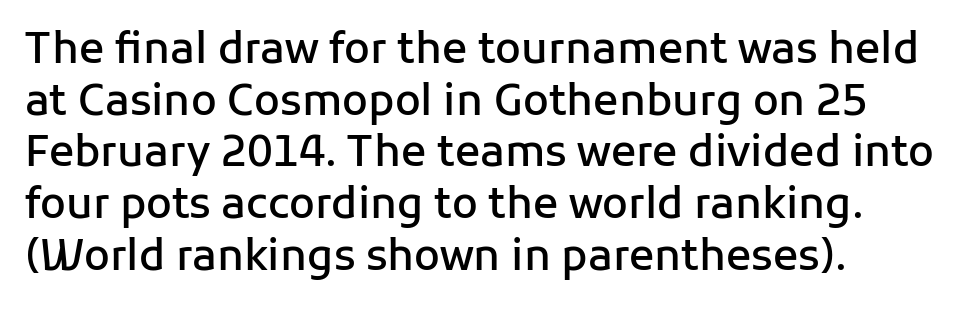
The image shows 42 px semibold sans-serif type, upright; set left-aligned, line spacing 1.23x, normal letter spacing, not underlined; low stroke contrast and a medium x-height.
